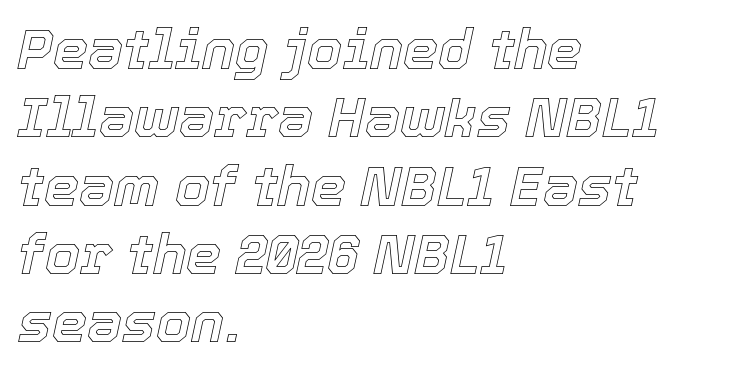
Q: Is the text italic (slanted)? A: Yes, it leans right by about 12 degrees.
Q: Is the text underlined? A: No.
Q: How is the paragraph aligned? A: Left-aligned.
Q: Is the spacing between letters normal or unusually wide? A: Normal.
Q: Width (condensed, normal, or wide)? A: Normal.
Q: x-height? A: Medium.
Q: Monospaced? A: No.
